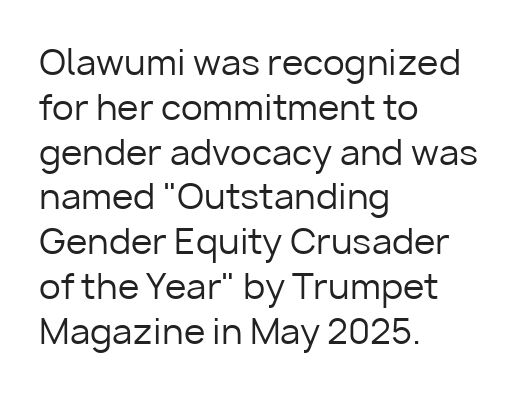
{"serif": "no", "italic": "no", "bold": "no", "weight": "regular", "width": "normal", "stroke_contrast": "low", "x_height": "medium", "monospaced": "no", "underline": "no", "align": "left", "line_spacing": "normal", "line_spacing_ratio": 1.28, "letter_spacing": "normal", "letter_spacing_em": 0.0, "glyph_px": 35}
